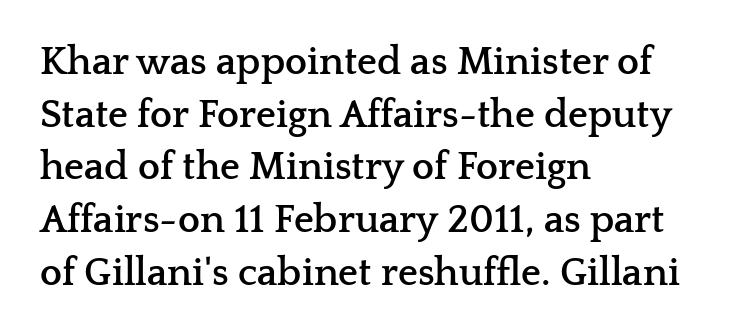
The image shows 39 px semibold, wide serif type, upright; set left-aligned, normal line spacing (1.35x), normal letter spacing, not underlined; low stroke contrast and a medium x-height.
